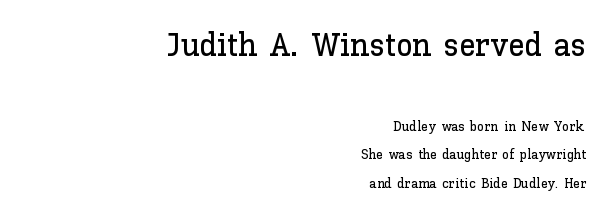
{"italic": "no", "width": "normal", "stroke_contrast": "low", "x_height": "medium", "monospaced": "no", "underline": "no", "align": "right", "line_spacing": "loose", "line_spacing_ratio": 2.02, "letter_spacing": "normal", "letter_spacing_em": 0.0, "larger_block": "first", "size_ratio": 2.36, "glyph_px": 33}
